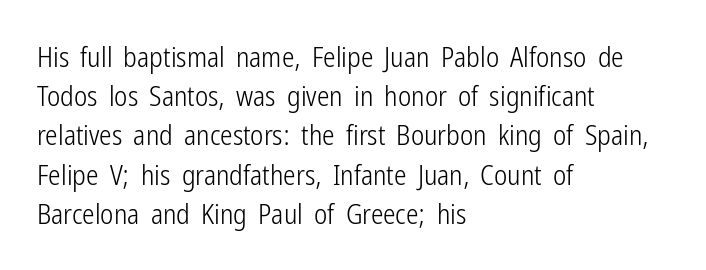
The image shows 28 px light, condensed sans-serif type, upright; set left-aligned, normal line spacing (1.4x), normal letter spacing, not underlined; low stroke contrast and a medium x-height.
